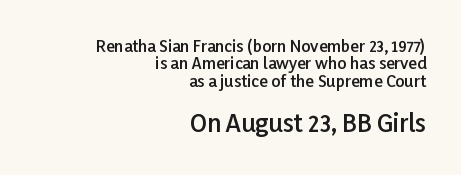
The image shows 24 px text type, upright; set right-aligned, tight line spacing (1.08x), normal letter spacing, not underlined; the second (bottom) block is 1.5x larger.
